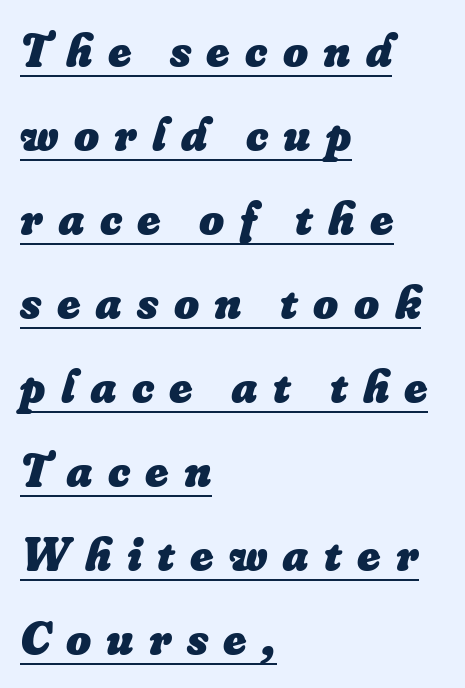
A baseline rule has been typeset under these characters. Typographic density is high because the face is bold. Horizontal alignment here is leftward, the default for most running prose. Proportional: the letters do not fall into vertical columns. Rendered with sloped, italic letterforms. Tracking value appears strongly positive — letters spread wide.
